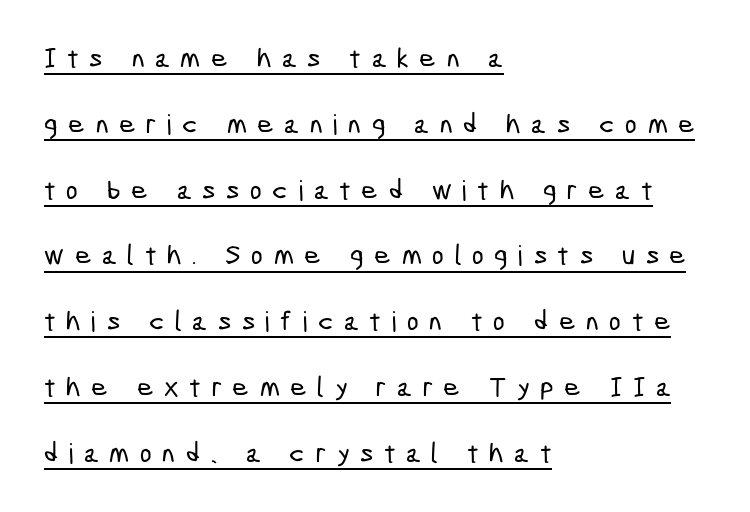
The image shows 28 px condensed sans-serif type; set left-aligned, loose line spacing (2.35x), unusually wide letter spacing (+0.38 em), underlined; low stroke contrast and a medium x-height.
